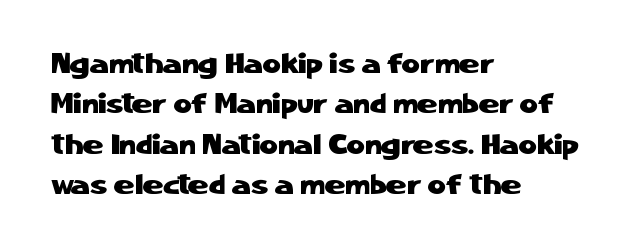
{"serif": "no", "italic": "no", "width": "normal", "stroke_contrast": "low", "x_height": "medium", "monospaced": "no", "underline": "no", "align": "left", "line_spacing": "normal", "line_spacing_ratio": 1.44, "letter_spacing": "normal", "letter_spacing_em": 0.0, "glyph_px": 28}
